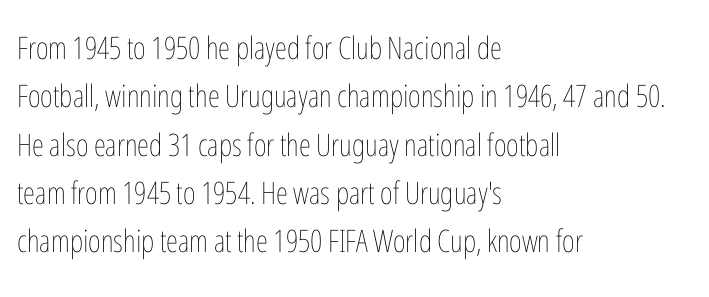
The image shows 31 px thin, condensed type, upright; set left-aligned, normal line spacing (1.56x), normal letter spacing, not underlined; low stroke contrast and a medium x-height.
